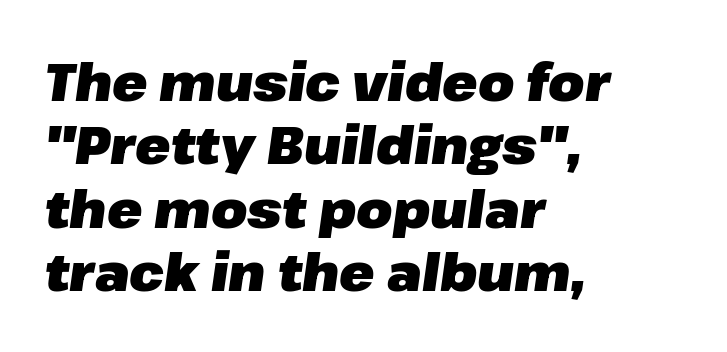
Q: Is the text bold? A: Yes.
Q: Is the text italic (slanted)? A: Yes, it leans right by about 8 degrees.
Q: Is the text underlined? A: No.
Q: How is the paragraph aligned? A: Left-aligned.
Q: Is the spacing between letters normal or unusually wide? A: Normal.
Q: Width (condensed, normal, or wide)? A: Normal.
Q: Stroke contrast? A: Low.
Q: x-height? A: Medium.
Q: Monospaced? A: No.
